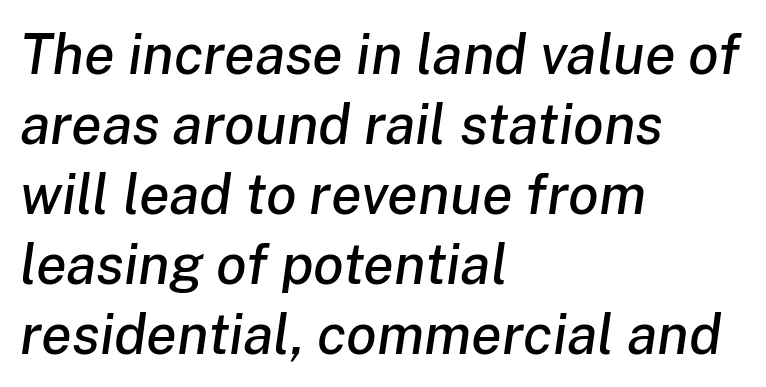
{"italic": "yes", "lean": "right", "slant_degrees": 8, "width": "normal", "stroke_contrast": "low", "x_height": "medium", "monospaced": "no", "underline": "no", "align": "left", "line_spacing": "normal", "line_spacing_ratio": 1.25, "letter_spacing": "normal", "letter_spacing_em": 0.0, "glyph_px": 56}
